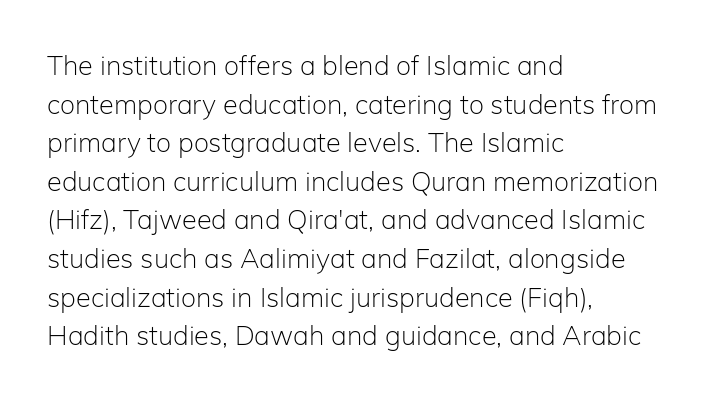
Stroke thickness stays within the range of a standard reading face or lighter. Notice how descenders clear the ascenders below comfortably — that's standard leading. There is no visible air inserted between adjacent glyphs. Casual observation: everything's shoved over to the left. The specimen omits any rule beneath the text block's lines. The letters stand straight up with perfectly vertical stems.
